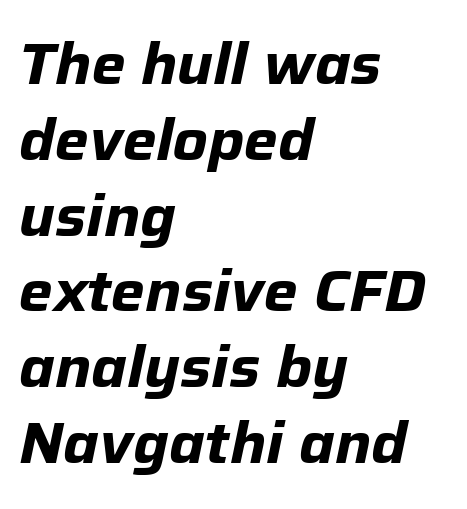
{"italic": "yes", "lean": "right", "slant_degrees": 12, "bold": "yes", "weight": "bold", "width": "normal", "stroke_contrast": "low", "x_height": "medium", "monospaced": "no", "underline": "no", "align": "left", "line_spacing": "normal", "line_spacing_ratio": 1.33, "letter_spacing": "normal", "letter_spacing_em": 0.0, "glyph_px": 57}
